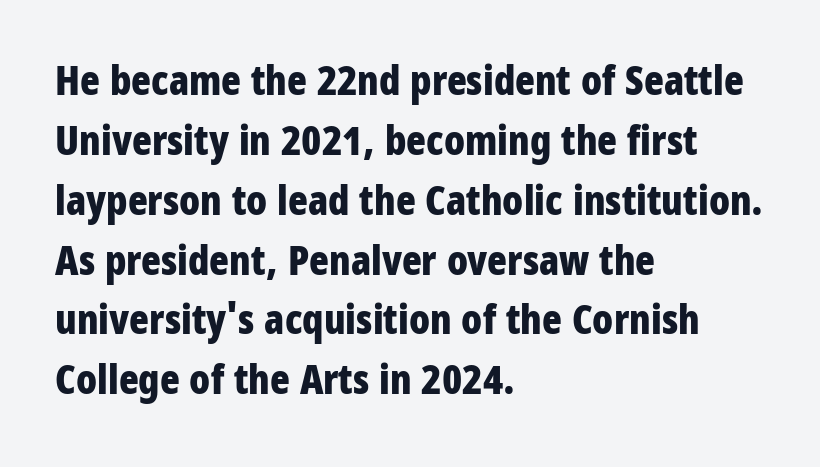
{"serif": "no", "italic": "no", "bold": "yes", "weight": "bold", "width": "condensed", "stroke_contrast": "low", "x_height": "large", "monospaced": "no", "underline": "no", "align": "left", "line_spacing": "normal", "line_spacing_ratio": 1.46, "letter_spacing": "normal", "letter_spacing_em": 0.0, "glyph_px": 41}
